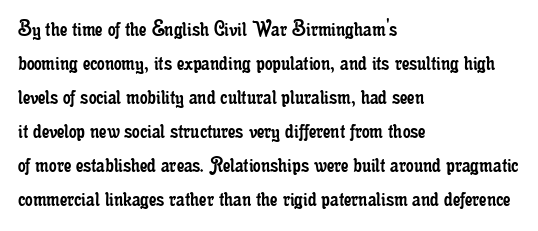
The image shows 24 px text type, upright; set left-aligned, normal line spacing (1.42x), normal letter spacing, not underlined.
